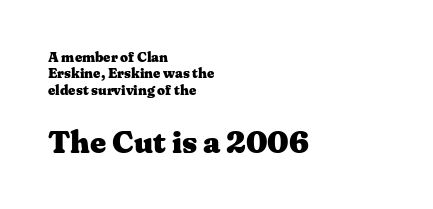
Q: Is the text bold? A: Yes.
Q: Is the text italic (slanted)? A: No, it is upright.
Q: Is the typeface a serif or a sans-serif typeface? A: Serif.
Q: Is the text underlined? A: No.
Q: How is the paragraph aligned? A: Left-aligned.
Q: Is the spacing between letters normal or unusually wide? A: Normal.
Q: Which block of text is set in a larger size, the first (top) or the second (bottom)? A: The second (bottom) one.
Q: Width (condensed, normal, or wide)? A: Wide.
Q: Stroke contrast? A: Medium.
Q: x-height? A: Medium.
Q: Monospaced? A: No.
